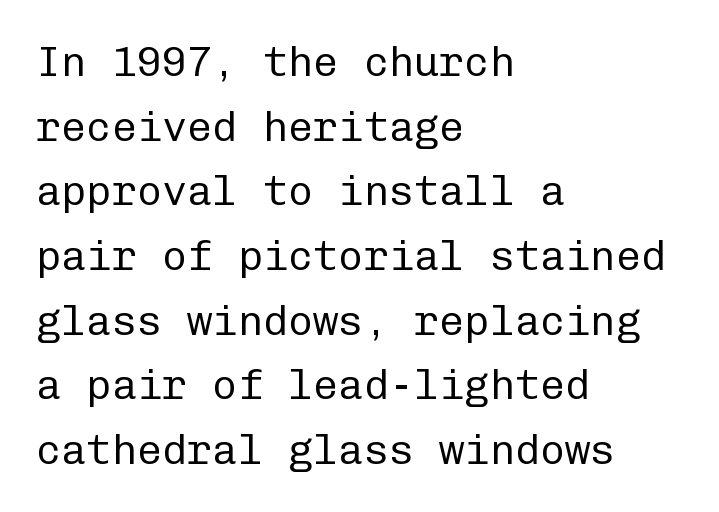
Q: Is the text bold? A: No.
Q: Is the text italic (slanted)? A: No, it is upright.
Q: Is the typeface a serif or a sans-serif typeface? A: Sans-serif.
Q: Is the text underlined? A: No.
Q: How is the paragraph aligned? A: Left-aligned.
Q: Is the spacing between letters normal or unusually wide? A: Normal.
Q: Is the spacing between lines tight, normal or loose? A: Normal.
Q: Width (condensed, normal, or wide)? A: Normal.
Q: Stroke contrast? A: Low.
Q: x-height? A: Medium.
Q: Monospaced? A: Yes.
